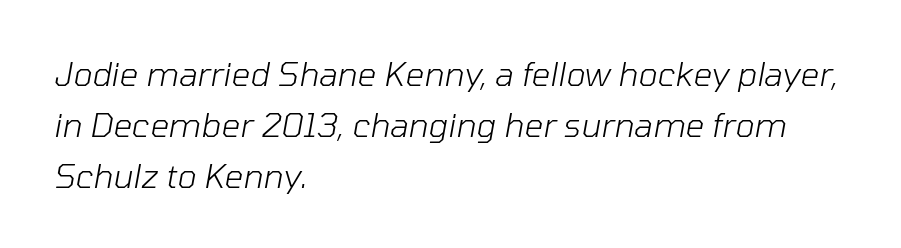
Q: Is the text bold? A: No.
Q: Is the text italic (slanted)? A: Yes, it leans right by about 10 degrees.
Q: Is the text underlined? A: No.
Q: How is the paragraph aligned? A: Left-aligned.
Q: Is the spacing between letters normal or unusually wide? A: Normal.
Q: Is the spacing between lines tight, normal or loose? A: Normal.
Q: Width (condensed, normal, or wide)? A: Normal.
Q: Stroke contrast? A: Low.
Q: x-height? A: Medium.
Q: Monospaced? A: No.
